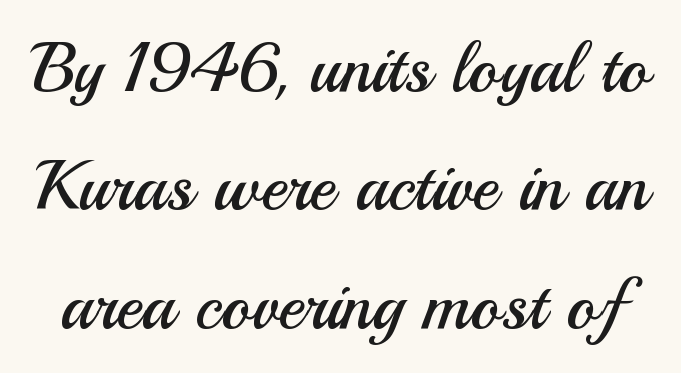
{"serif": "no", "bold": "no", "weight": "regular", "width": "normal", "stroke_contrast": "medium", "x_height": "small", "monospaced": "no", "underline": "no", "line_spacing": "normal", "line_spacing_ratio": 1.69, "letter_spacing": "normal", "letter_spacing_em": 0.0, "glyph_px": 70}
